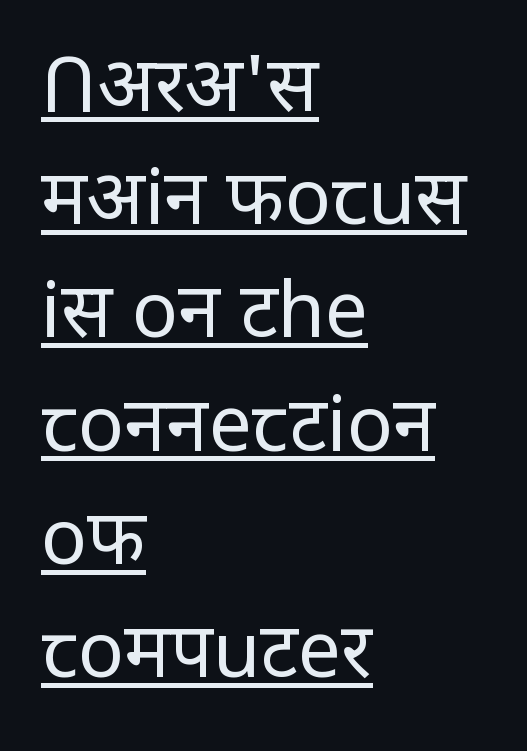
The image shows 76 px regular-weight sans-serif type, upright; set left-aligned, normal line spacing (1.49x), normal letter spacing, underlined; low stroke contrast and a large x-height.
